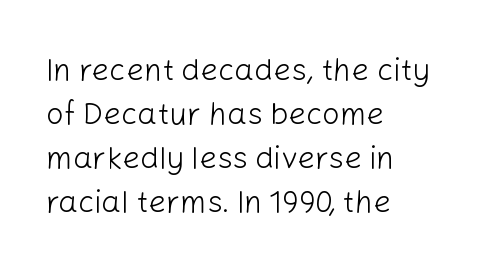
Q: Is the text bold? A: No.
Q: Is the text italic (slanted)? A: No, it is upright.
Q: Is the typeface a serif or a sans-serif typeface? A: Sans-serif.
Q: Is the text underlined? A: No.
Q: How is the paragraph aligned? A: Left-aligned.
Q: Is the spacing between letters normal or unusually wide? A: Normal.
Q: Is the spacing between lines tight, normal or loose? A: Normal.
Q: Width (condensed, normal, or wide)? A: Normal.
Q: Stroke contrast? A: Low.
Q: x-height? A: Medium.
Q: Monospaced? A: No.
